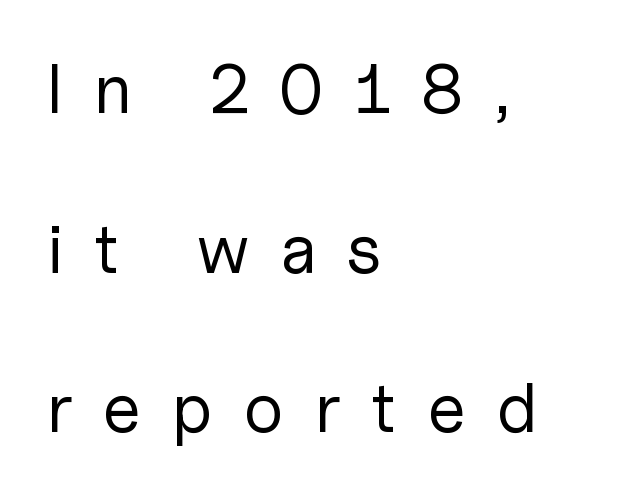
Is there any slant? The stems are plumb. Compared with typical body copy, the letter spacing here is much looser. The ragged edge is on the right, which tells us the setting is flush left. A typesetter would call this proportional, since set widths differ per character. The letters look calm and open, with moderate or lighter stems.
